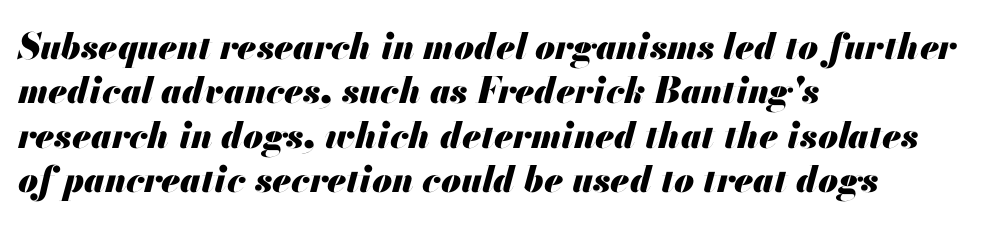
Descender tails drop into unmarked territory. Characters are canted at an angle relative to the baseline's perpendicular. In terms of letterspacing, this is plain default setting. This sample has the flowing, uneven cadence of proportional lettering. All the whitespace from short lines collects on the right. Strong, thick strokes mark this as bold type.
